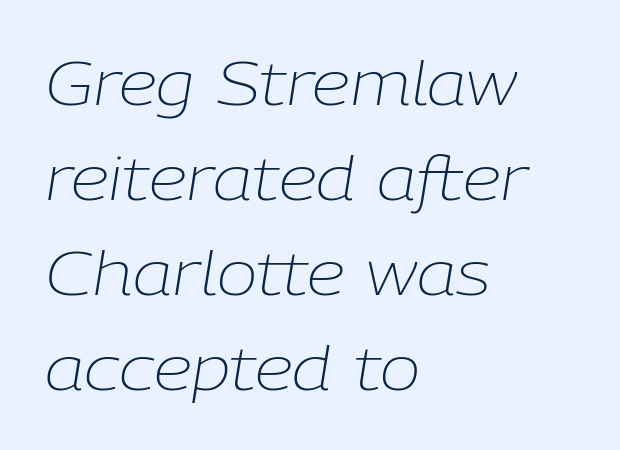
The passage shown leans; its letterforms are oblique. The face used here is proportionally spaced, like ordinary book or web type. Decoration check: the copy has no underline. Each stroke keeps to a modest, everyday thickness or less. Each line starts at the same left margin while the right side varies. Evenly set lines give the paragraph a standard silhouette.
